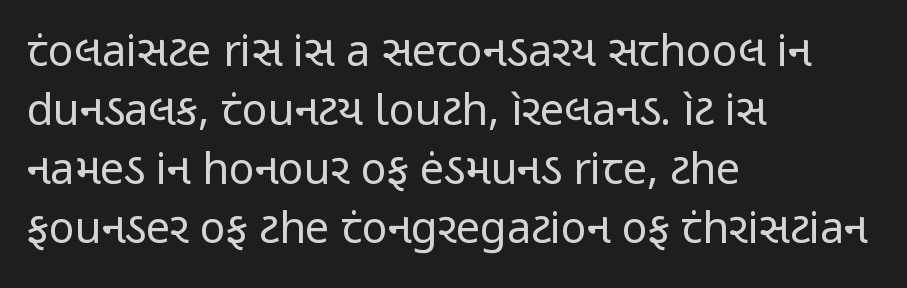
The image shows 43 px regular-weight, condensed sans-serif type, upright; set left-aligned, normal line spacing (1.37x), normal letter spacing, not underlined; low stroke contrast and a medium x-height.
